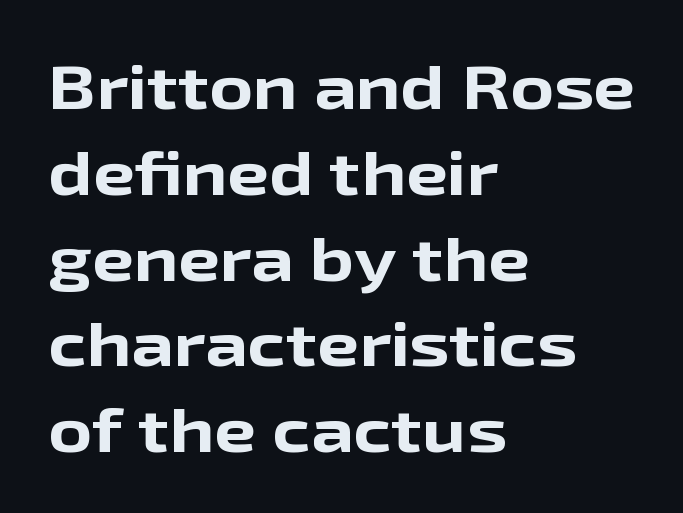
Q: Is the text bold? A: Yes.
Q: Is the text italic (slanted)? A: No, it is upright.
Q: Is the typeface a serif or a sans-serif typeface? A: Sans-serif.
Q: Is the text underlined? A: No.
Q: How is the paragraph aligned? A: Left-aligned.
Q: Is the spacing between letters normal or unusually wide? A: Normal.
Q: Is the spacing between lines tight, normal or loose? A: Normal.
Q: Width (condensed, normal, or wide)? A: Wide.
Q: Stroke contrast? A: Low.
Q: x-height? A: Medium.
Q: Monospaced? A: No.
